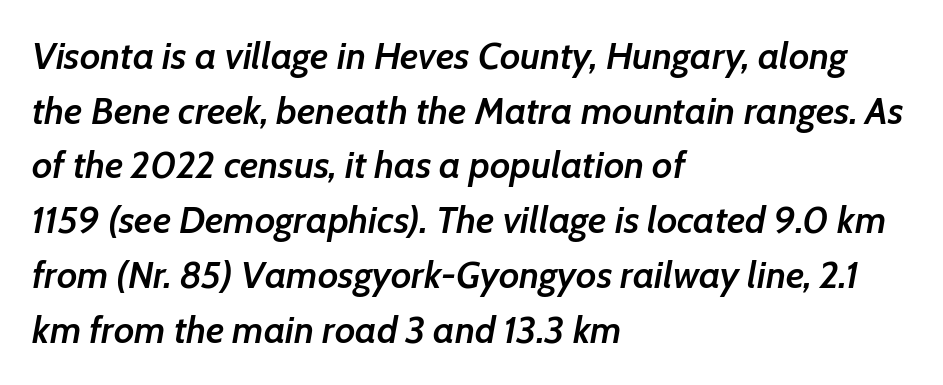
Q: Is the text bold? A: Semi-bold.
Q: Is the text italic (slanted)? A: Yes, it leans right by about 7 degrees.
Q: Is the text underlined? A: No.
Q: How is the paragraph aligned? A: Left-aligned.
Q: Is the spacing between letters normal or unusually wide? A: Normal.
Q: Is the spacing between lines tight, normal or loose? A: Normal.
Q: Width (condensed, normal, or wide)? A: Normal.
Q: Stroke contrast? A: Low.
Q: x-height? A: Medium.
Q: Monospaced? A: No.
